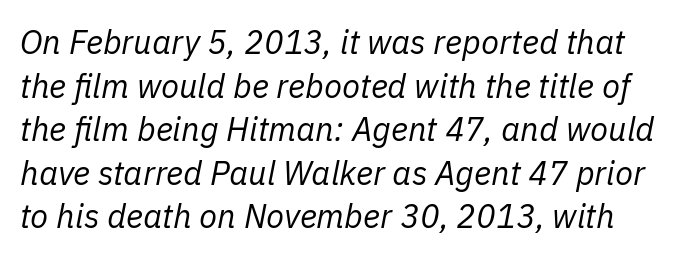
{"italic": "yes", "lean": "right", "slant_degrees": 11, "bold": "no", "weight": "regular", "width": "normal", "stroke_contrast": "low", "x_height": "medium", "monospaced": "no", "underline": "no", "line_spacing": "normal", "line_spacing_ratio": 1.32, "letter_spacing": "normal", "letter_spacing_em": 0.0, "glyph_px": 33}
